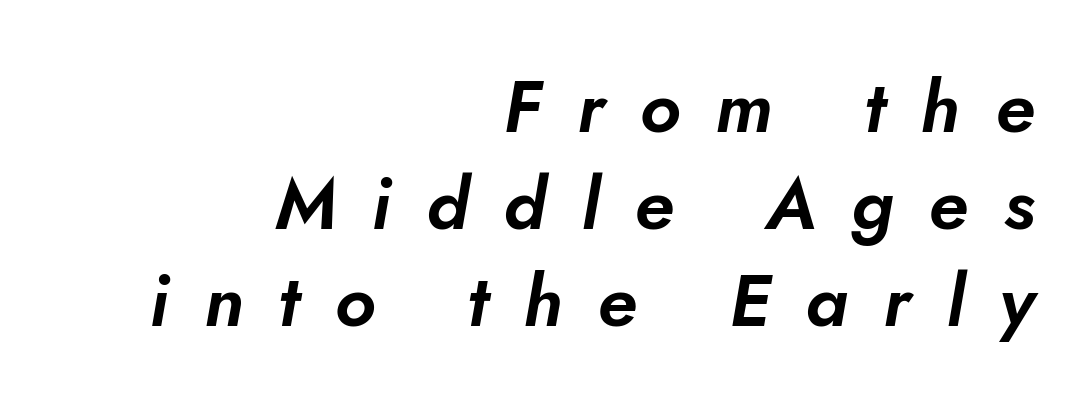
Q: Is the typeface a serif or a sans-serif typeface? A: Sans-serif.
Q: Is the text underlined? A: No.
Q: How is the paragraph aligned? A: Right-aligned.
Q: Is the spacing between letters normal or unusually wide? A: Unusually wide.
Q: Is the spacing between lines tight, normal or loose? A: Normal.
Q: Width (condensed, normal, or wide)? A: Normal.
Q: Stroke contrast? A: Low.
Q: x-height? A: Small.
Q: Monospaced? A: No.
